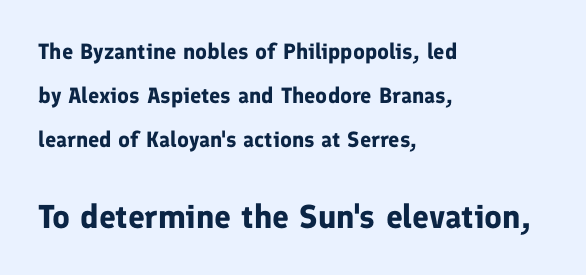
{"serif": "no", "italic": "no", "bold": "yes", "weight": "bold", "width": "normal", "stroke_contrast": "low", "x_height": "medium", "monospaced": "no", "underline": "no", "align": "left", "line_spacing": "loose", "line_spacing_ratio": 1.99, "letter_spacing": "normal", "letter_spacing_em": 0.0, "larger_block": "second", "size_ratio": 1.5, "glyph_px": 33}
